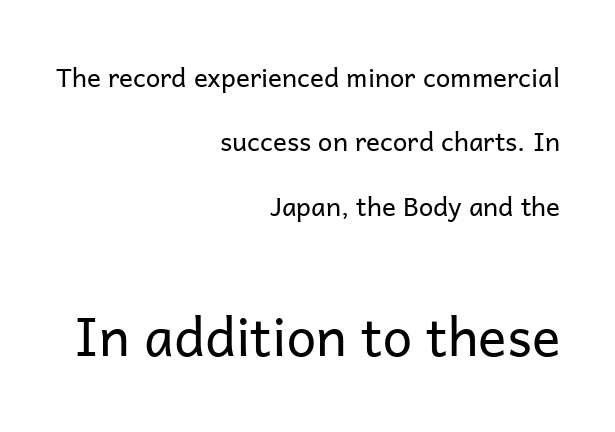
The image shows 53 px regular-weight sans-serif type, upright; set right-aligned, loose line spacing (2.48x), normal letter spacing, not underlined; the second (bottom) block is 2.04x larger; low stroke contrast and a medium x-height.
